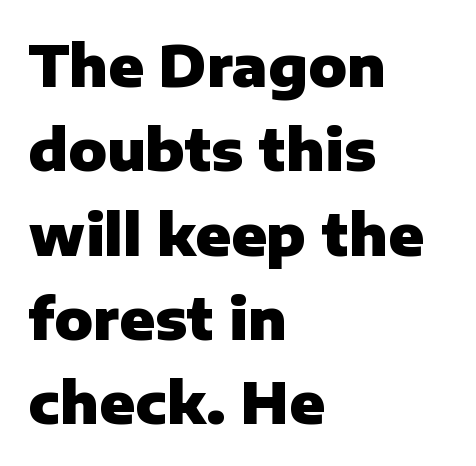
Nobody touched the tracking dial on this one. Glance below the letters and you will spot only blank space. Rendered with straight, roman letterforms. Look at the bottom of the vertical strokes: they stop flat, with no serifs. Note the varied advance widths — an 'i' is clearly narrower than an 'm'.
